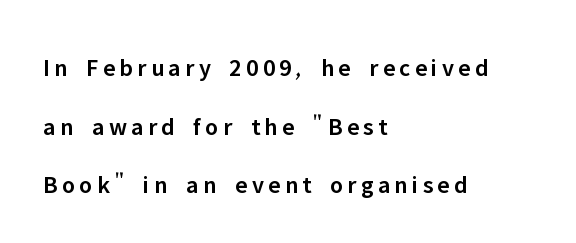
{"italic": "no", "bold": "semi", "underline": "no", "align": "left", "line_spacing": "loose", "line_spacing_ratio": 2.35, "glyph_px": 25}
